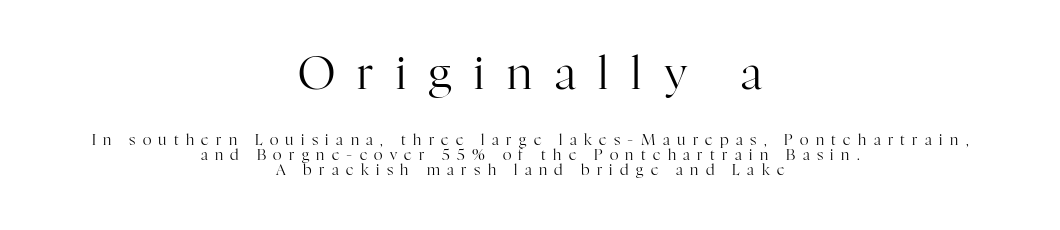
{"serif": "yes", "italic": "no", "bold": "no", "weight": "regular", "width": "normal", "stroke_contrast": "high", "x_height": "medium", "monospaced": "no", "underline": "no", "align": "center", "line_spacing": "tight", "line_spacing_ratio": 0.97, "letter_spacing": "wide", "letter_spacing_em": 0.49, "larger_block": "first", "size_ratio": 3.07, "glyph_px": 46}
